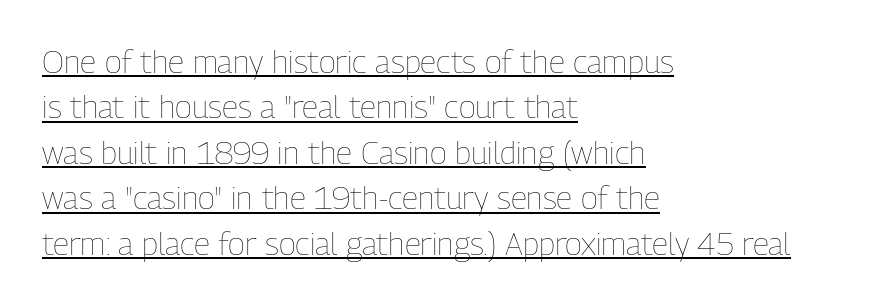
Q: Is the text bold? A: No.
Q: Is the text italic (slanted)? A: No, it is upright.
Q: Is the text underlined? A: Yes.
Q: How is the paragraph aligned? A: Left-aligned.
Q: Is the spacing between letters normal or unusually wide? A: Normal.
Q: Is the spacing between lines tight, normal or loose? A: Normal.
Q: Width (condensed, normal, or wide)? A: Condensed.
Q: Stroke contrast? A: Low.
Q: x-height? A: Medium.
Q: Monospaced? A: No.
